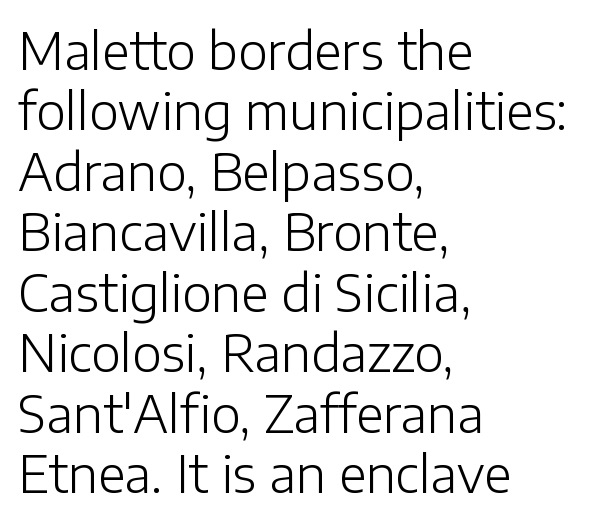
The image shows 50 px light sans-serif type, upright; set left-aligned, line spacing 1.21x, normal letter spacing, not underlined; low stroke contrast and a medium x-height.
